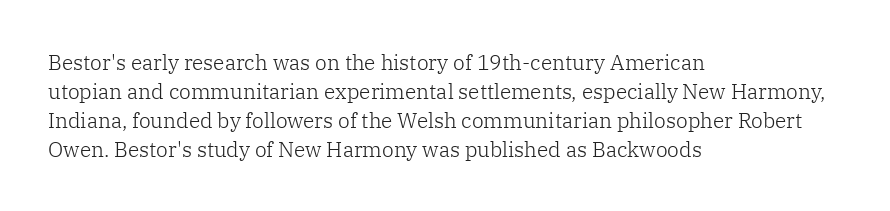
Letters rest on an invisible, unmarked baseline. Heaviness? Minimal to ordinary, like unemphasized prose. The rendering anchors every line to the left-hand side. The line-height multiplier appears to be the usual default.
